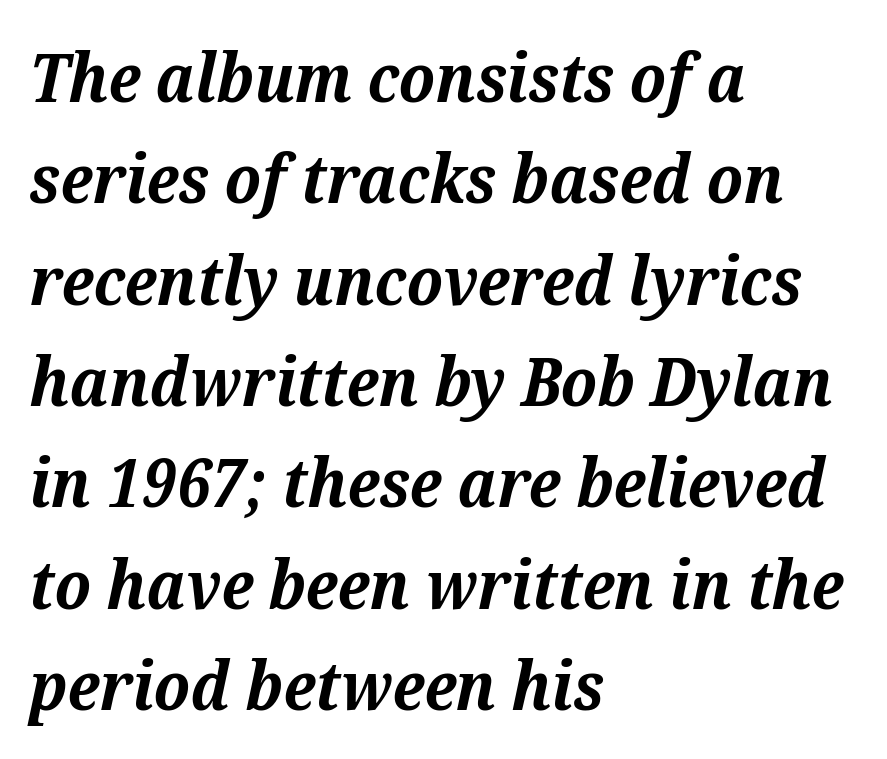
The image shows 68 px bold serif type, italic (leaning right); set left-aligned, normal line spacing (1.49x), normal letter spacing, not underlined; medium stroke contrast and a medium x-height.
